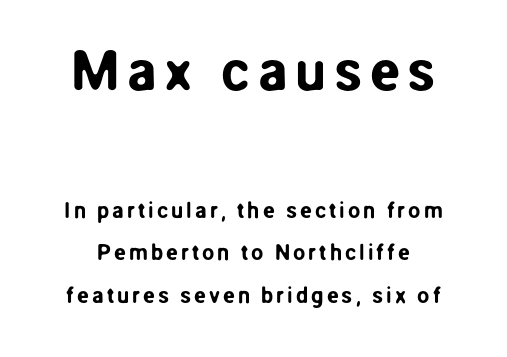
The image shows 56 px sans-serif type, upright; set loose line spacing (1.93x), not underlined; the first (top) block is 2.55x larger; low stroke contrast and a medium x-height.
